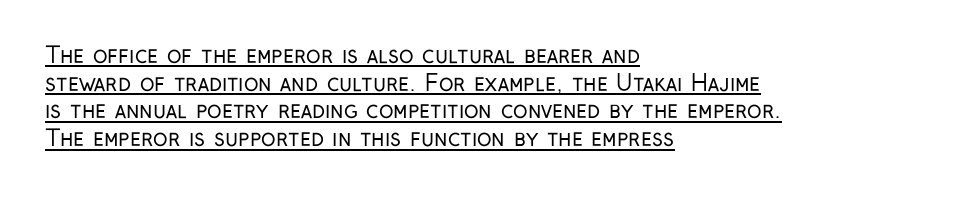
{"italic": "no", "bold": "no", "underline": "yes", "align": "left", "line_spacing": "normal", "line_spacing_ratio": 1.26, "letter_spacing": "normal", "letter_spacing_em": 0.0, "glyph_px": 22}
